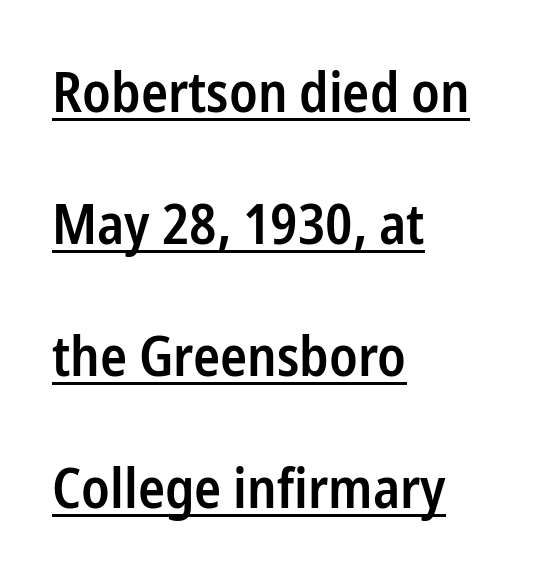
How would I describe the line gaps? Wide and relaxed. Here the glyphs are tracked normally, forming tight word shapes. Summary of weight: moderately heavy, a semibold. The letters carry no serifs — their stems end cleanly without finishing strokes.
